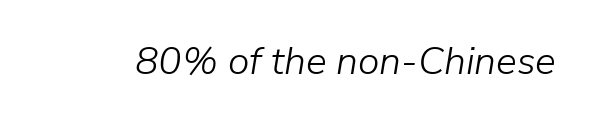
{"italic": "yes", "lean": "right", "slant_degrees": 9, "bold": "no", "weight": "light", "width": "normal", "stroke_contrast": "low", "x_height": "medium", "monospaced": "no", "underline": "no", "letter_spacing": "normal", "letter_spacing_em": 0.0, "glyph_px": 39}
